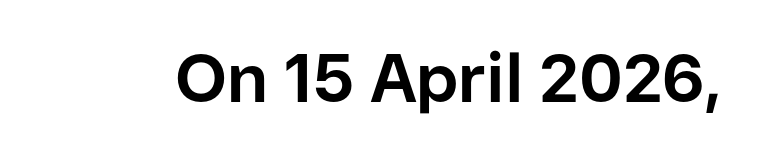
{"serif": "no", "italic": "no", "bold": "yes", "weight": "bold", "width": "normal", "stroke_contrast": "low", "x_height": "medium", "monospaced": "no", "underline": "no", "letter_spacing": "normal", "letter_spacing_em": 0.0, "glyph_px": 68}
